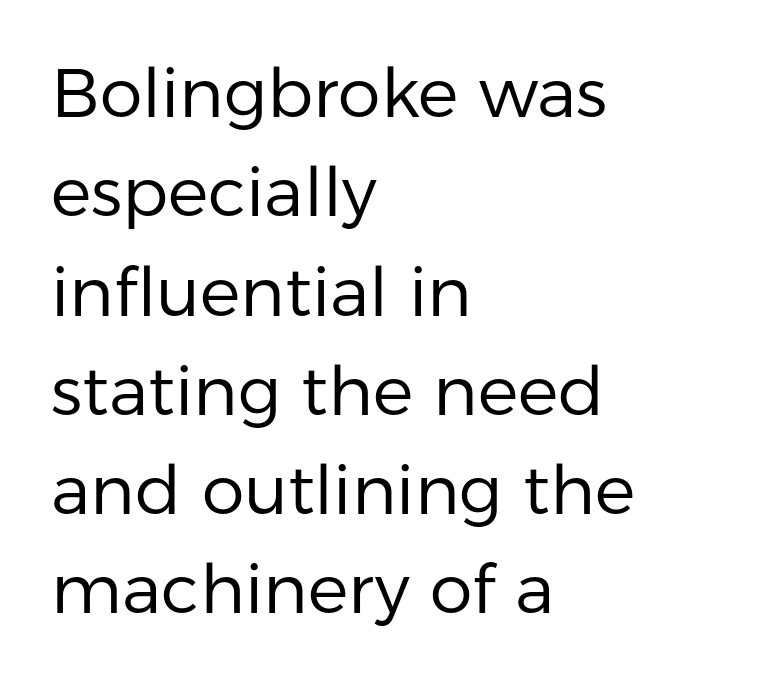
{"serif": "no", "italic": "no", "bold": "no", "weight": "regular", "width": "normal", "stroke_contrast": "low", "x_height": "medium", "monospaced": "no", "underline": "no", "align": "left", "line_spacing": "normal", "line_spacing_ratio": 1.46, "letter_spacing": "normal", "letter_spacing_em": 0.0, "glyph_px": 68}
